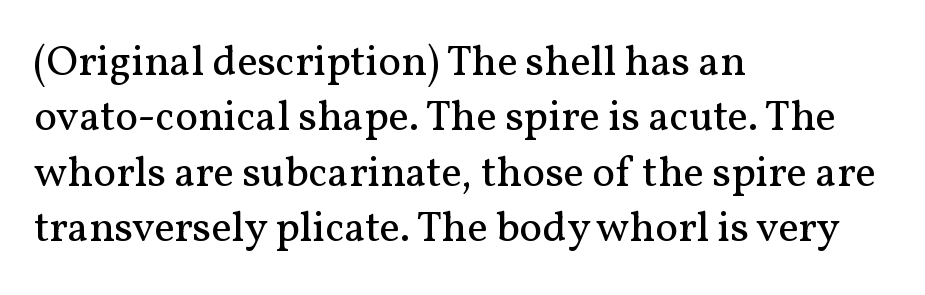
{"serif": "yes", "italic": "no", "bold": "no", "weight": "regular", "width": "normal", "stroke_contrast": "medium", "x_height": "medium", "monospaced": "no", "underline": "no", "align": "left", "line_spacing": "normal", "line_spacing_ratio": 1.29, "letter_spacing": "normal", "letter_spacing_em": 0.0, "glyph_px": 43}
